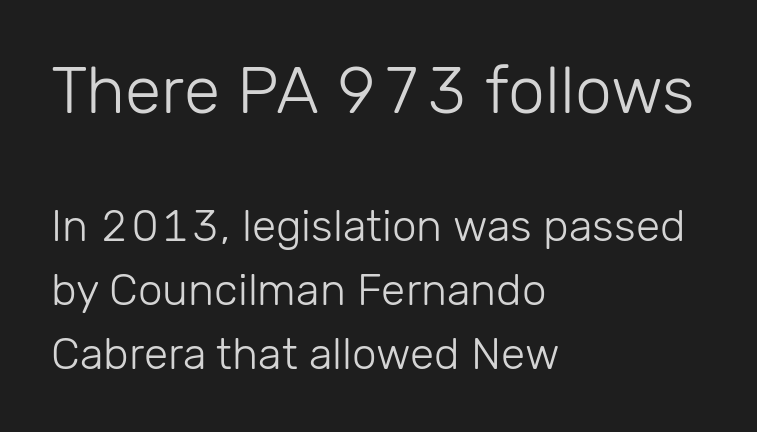
Q: Is the text bold? A: No.
Q: Is the text italic (slanted)? A: No, it is upright.
Q: Is the typeface a serif or a sans-serif typeface? A: Sans-serif.
Q: Is the text underlined? A: No.
Q: How is the paragraph aligned? A: Left-aligned.
Q: Is the spacing between letters normal or unusually wide? A: Normal.
Q: Is the spacing between lines tight, normal or loose? A: Normal.
Q: Which block of text is set in a larger size, the first (top) or the second (bottom)? A: The first (top) one.
Q: Width (condensed, normal, or wide)? A: Normal.
Q: Stroke contrast? A: Low.
Q: x-height? A: Medium.
Q: Monospaced? A: No.
